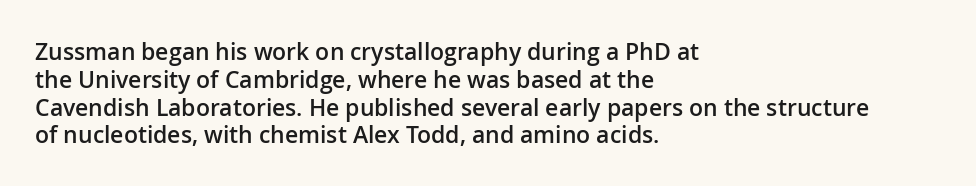
The image shows 23 px text type, upright; set left-aligned, line spacing 1.21x, normal letter spacing, not underlined.
